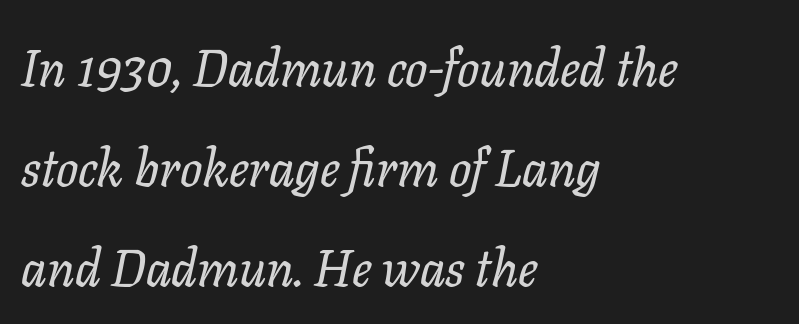
The image shows 52 px serif type, italic (leaning right); set left-aligned, loose line spacing (1.92x), normal letter spacing, not underlined; low stroke contrast and a medium x-height.
